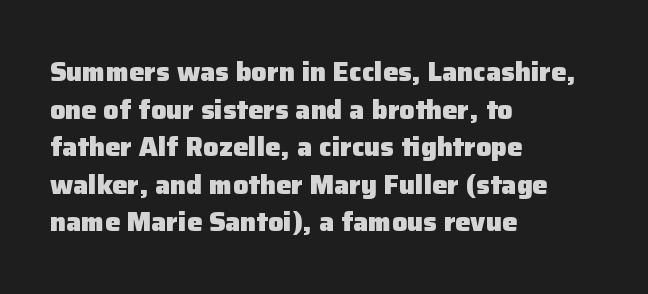
Q: Is the text bold? A: Yes.
Q: Is the text italic (slanted)? A: No, it is upright.
Q: Is the text underlined? A: No.
Q: How is the paragraph aligned? A: Left-aligned.
Q: Is the spacing between letters normal or unusually wide? A: Normal.
Q: Is the spacing between lines tight, normal or loose? A: Normal.
